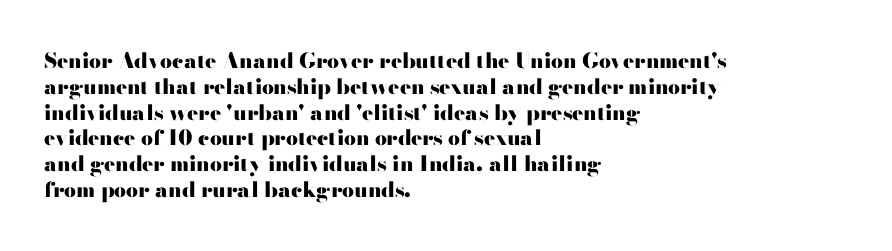
{"italic": "no", "bold": "yes", "underline": "no", "align": "left", "line_spacing_ratio": 1.23, "letter_spacing": "normal", "letter_spacing_em": 0.0, "glyph_px": 21}
